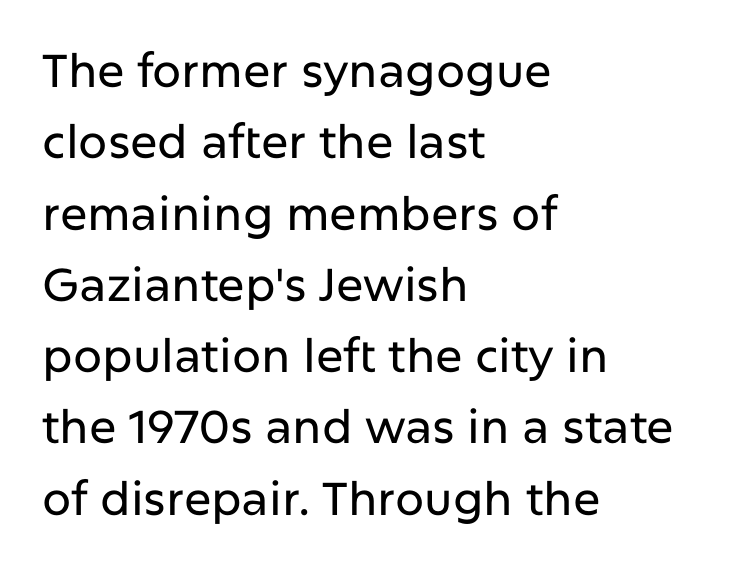
Notice how descenders clear the ascenders below comfortably — that's standard leading. Unmarked baselines from the first word to the last. Nobody touched the tracking dial on this one. This sample is left-justified, so line endings fall wherever the words run out.
